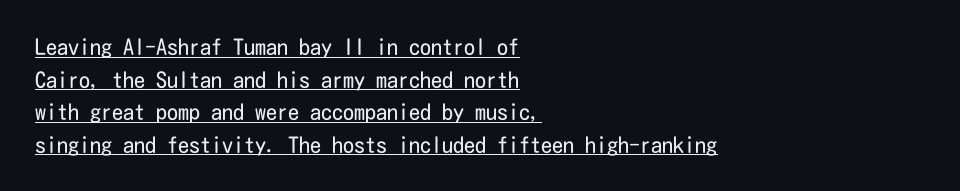
The image shows 22 px text type, upright; set left-aligned, normal line spacing (1.48x), normal letter spacing, underlined.
